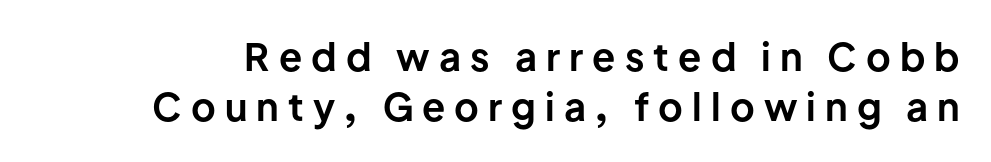
Q: Is the text bold? A: Yes.
Q: Is the text italic (slanted)? A: No, it is upright.
Q: Is the typeface a serif or a sans-serif typeface? A: Sans-serif.
Q: Is the text underlined? A: No.
Q: Is the spacing between letters normal or unusually wide? A: Unusually wide.
Q: Is the spacing between lines tight, normal or loose? A: Normal.
Q: Width (condensed, normal, or wide)? A: Normal.
Q: Stroke contrast? A: Low.
Q: x-height? A: Medium.
Q: Monospaced? A: No.
